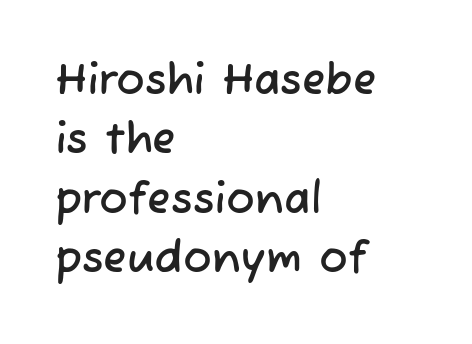
What stands out about the letter spacing? Nothing — it is the standard amount. Plain, unruled lines of type. Notice how descenders clear the ascenders below comfortably — that's standard leading. A typesetter would call this proportional, since set widths differ per character. The text block is weighted toward the left margin, trailing off unevenly rightward.
